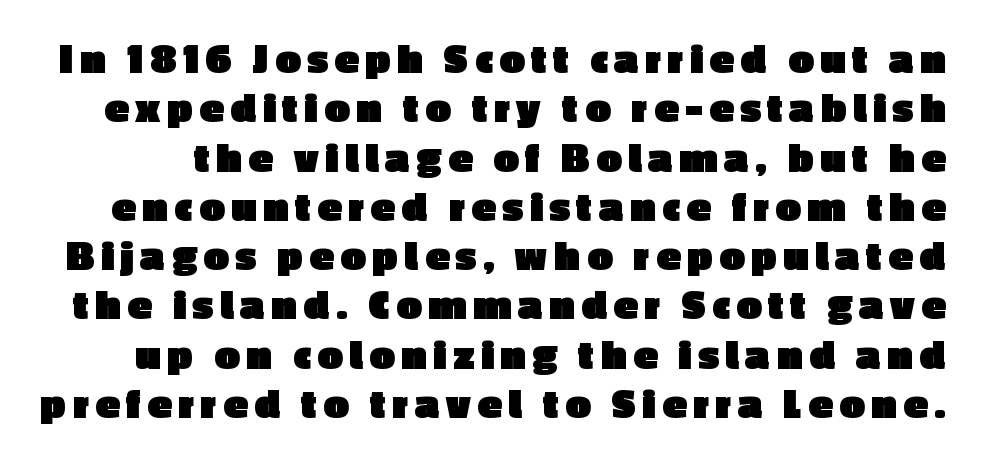
Every stem runs plumb, perpendicular to the baseline. Letters rest on an invisible, unmarked baseline. The line-height multiplier appears low, near solid setting. Stroke terminals: plain, sans-serif.
